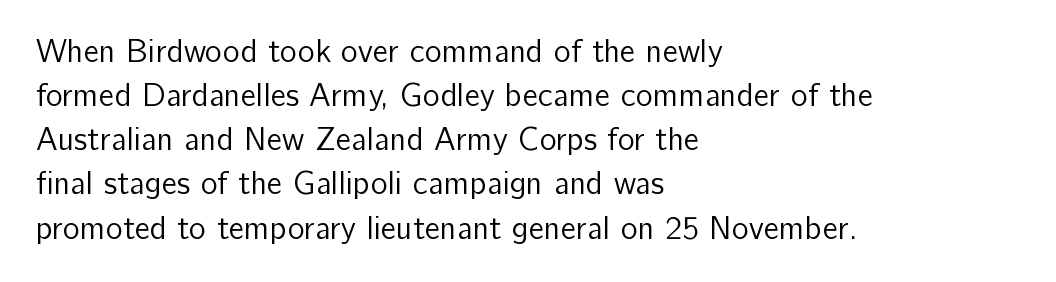
Words appear dense and cohesive because spacing is normal. Bold? No — there's no thickening of the strokes. Ordinary non-slanted type is in use. A typesetter would call this leading conventional body-copy spacing. The passage shown is typed in a proportional face where columns would drift. Type style note: lacks serifs.
